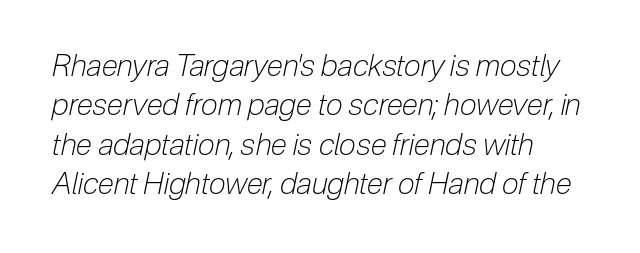
{"italic": "yes", "lean": "right", "slant_degrees": 12, "bold": "no", "weight": "light", "width": "condensed", "stroke_contrast": "low", "x_height": "medium", "monospaced": "no", "underline": "no", "align": "left", "line_spacing": "normal", "line_spacing_ratio": 1.31, "letter_spacing": "normal", "letter_spacing_em": 0.0, "glyph_px": 30}
